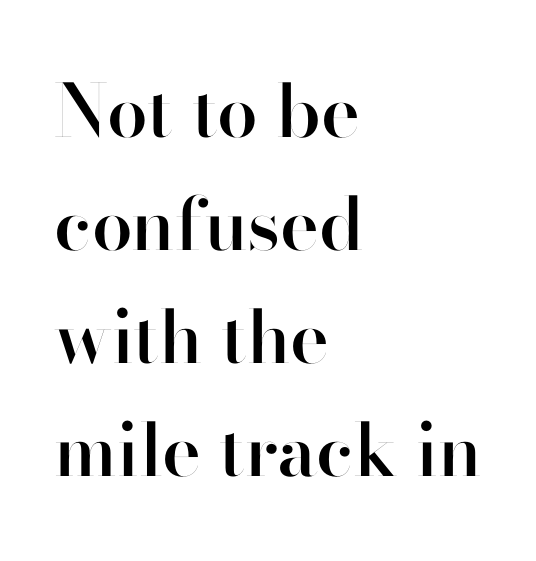
Each glyph is drawn with semibold strokes, heavier than normal yet not fully bold. Do the characters align in a grid? No, the font is proportional. Visually the block forms a straight wall on the left and a jagged coastline on the right. Has an underline been added? It has not. Short note: letters normally spaced. Vertical strokes here are truly vertical.
